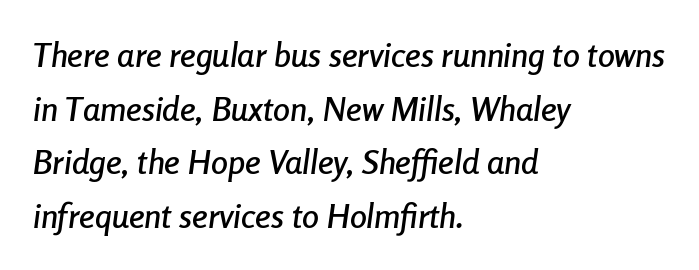
The image shows 34 px condensed type, italic (leaning right); set left-aligned, normal line spacing (1.58x), normal letter spacing, not underlined; low stroke contrast and a medium x-height.
